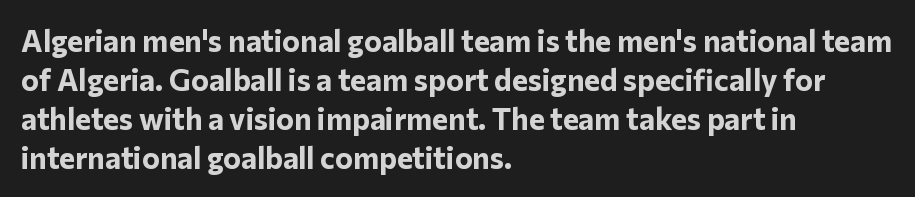
Heavy, bold letterforms. If you drew a ruler down the left edge, every line would touch it. Short note: letters normally spaced. Unlike italic type, these characters show no tilt at all. The letters advance in unequal steps, a hallmark of proportional type. The lines sit at an ordinary, default distance from one another.
